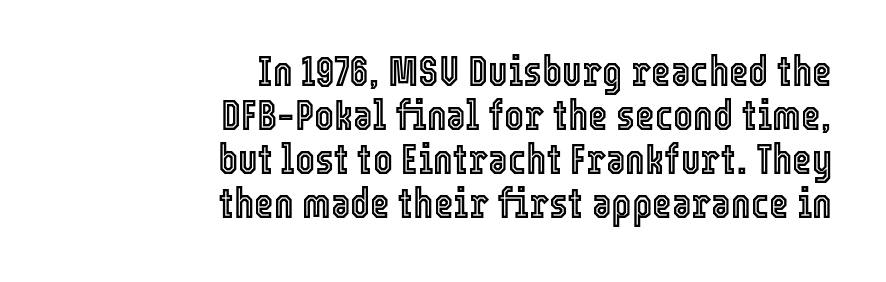
The image shows 42 px condensed type, upright; set right-aligned, tight line spacing (1.05x), normal letter spacing, not underlined; a medium x-height.
